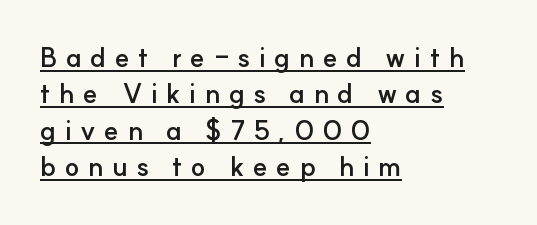
What stands out about the letter spacing? Its width — letters are far apart. The setting favours the left margin, as ordinary paragraphs usually do. Rendered with straight, roman letterforms. This sample carries an underscore along the baseline area.
